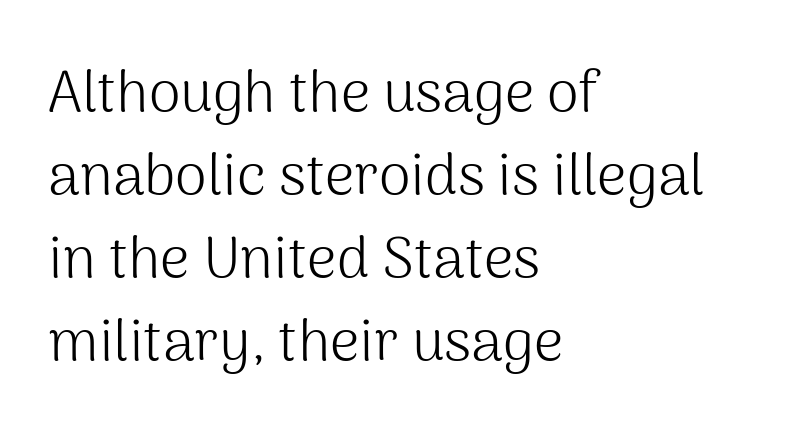
{"serif": "no", "italic": "no", "bold": "no", "weight": "light", "width": "normal", "stroke_contrast": "medium", "x_height": "medium", "monospaced": "no", "underline": "no", "align": "left", "line_spacing": "normal", "line_spacing_ratio": 1.43, "letter_spacing": "normal", "letter_spacing_em": 0.0, "glyph_px": 58}
